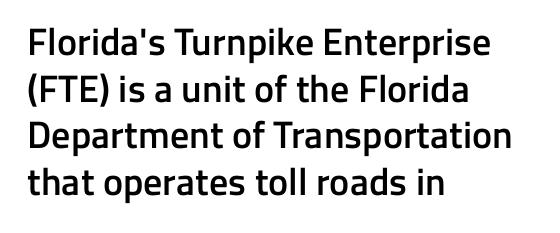
A sans-serif font was chosen for this passage. Firm but not heavy-handed strokes: this text is semibold. Anything drawn beneath the words? Only blank space. How are the letters spaced? Ordinarily, with no added tracking. Line starts are locked; line ends wander. Style check: upright.
